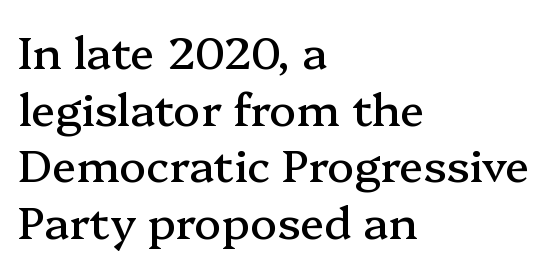
{"serif": "yes", "italic": "no", "width": "normal", "stroke_contrast": "medium", "x_height": "medium", "monospaced": "no", "underline": "no", "align": "left", "line_spacing": "normal", "line_spacing_ratio": 1.26, "letter_spacing": "normal", "letter_spacing_em": 0.0, "glyph_px": 45}
